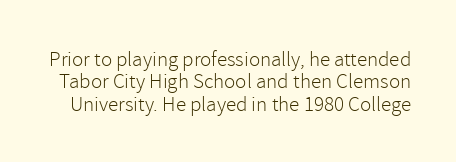
The image shows 21 px text type, upright; set tight line spacing (1.06x), normal letter spacing, not underlined.
